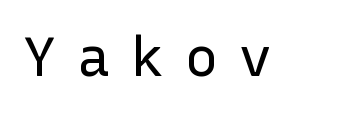
{"serif": "no", "italic": "no", "bold": "no", "weight": "regular", "width": "normal", "stroke_contrast": "low", "x_height": "medium", "underline": "no", "letter_spacing": "wide", "letter_spacing_em": 0.38, "glyph_px": 55}
